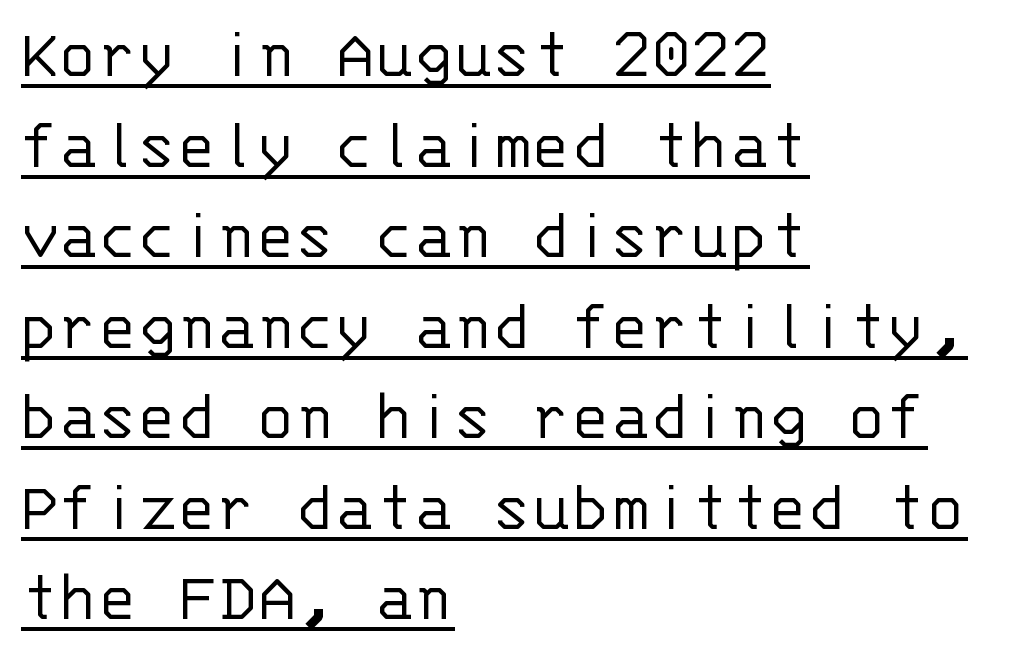
Q: Is the text bold? A: No.
Q: Is the text italic (slanted)? A: No, it is upright.
Q: Is the typeface a serif or a sans-serif typeface? A: Sans-serif.
Q: Is the text underlined? A: Yes.
Q: How is the paragraph aligned? A: Left-aligned.
Q: Is the spacing between letters normal or unusually wide? A: Normal.
Q: Width (condensed, normal, or wide)? A: Normal.
Q: Stroke contrast? A: Low.
Q: x-height? A: Large.
Q: Monospaced? A: Yes.
